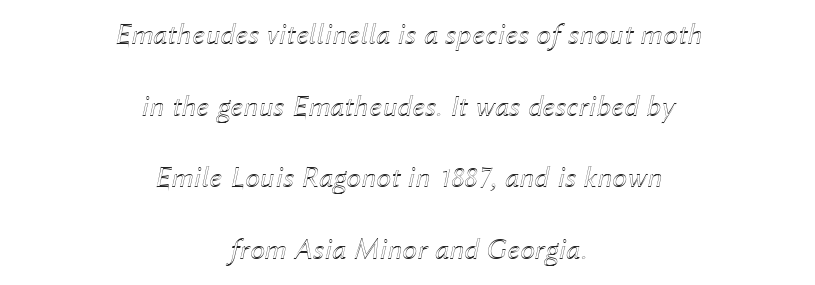
Q: Is the text italic (slanted)? A: Yes, it leans right by about 12 degrees.
Q: Is the text underlined? A: No.
Q: How is the paragraph aligned? A: Centered.
Q: Is the spacing between letters normal or unusually wide? A: Normal.
Q: Is the spacing between lines tight, normal or loose? A: Loose.
Q: Width (condensed, normal, or wide)? A: Normal.
Q: x-height? A: Medium.
Q: Monospaced? A: No.
